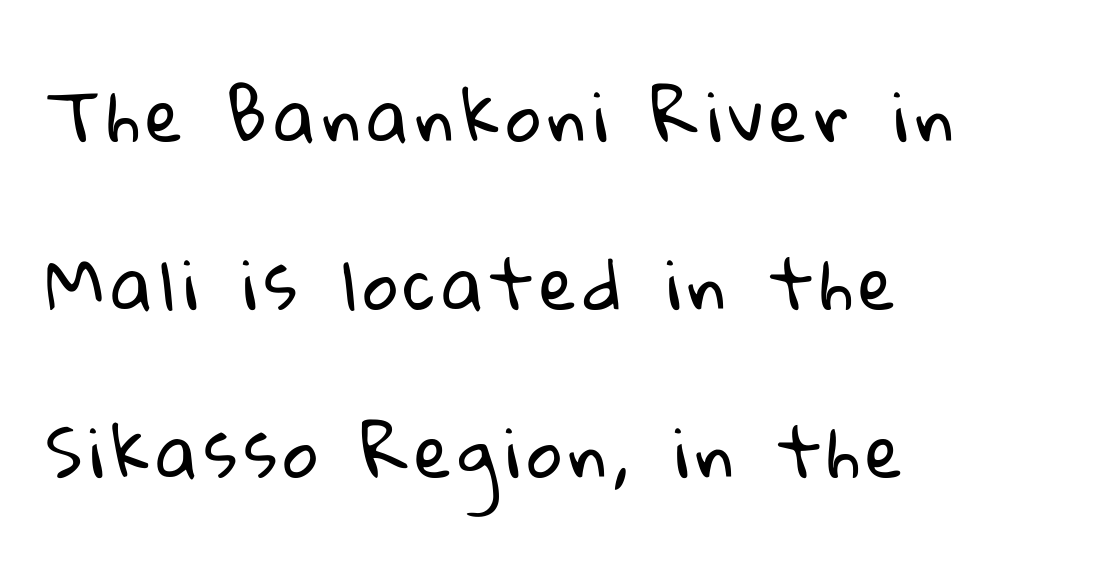
The designer dialed line spacing up above the default. Spacing verdict: proportional, widths tailored to each character. The words here are not underlined. Think standard paragraph weight, or any step lighter than that. Check where the strokes stop: nothing finishes them off — pure sans.
